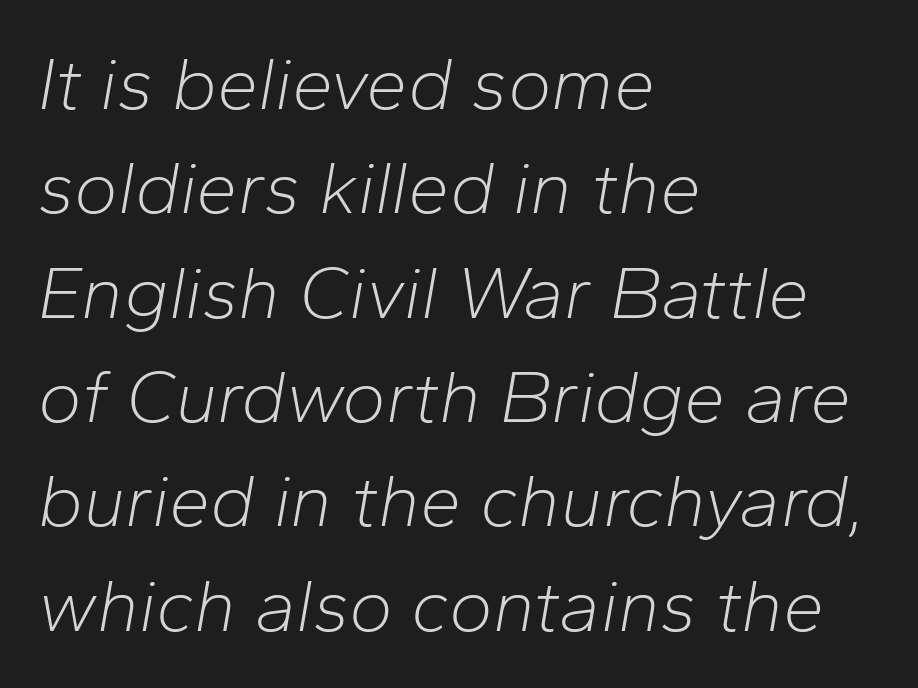
Notice how descenders clear the ascenders below comfortably — that's standard leading. Characters are canted at an angle relative to the baseline's perpendicular. Casual observation: everything's shoved over to the left. Plain, unruled lines of type. Inter-character spacing is left at the font's built-in metrics.
